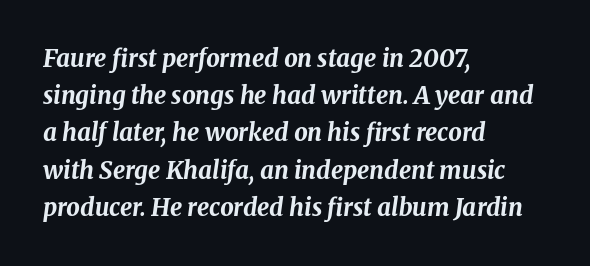
The image shows 24 px bold type, italic (leaning right); set left-aligned, normal line spacing (1.55x), normal letter spacing, not underlined.
